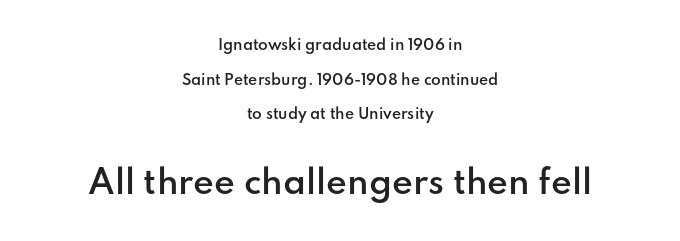
Caption: standard tracking, unaltered. A fair bit of extra ink — the face is semibold, not bold. Varying glyph widths throughout — classic text-font behaviour. The gap between lines stays unmarked. The passage shown is typeset with a sans-serif family. In CSS terms this would be text-align: center.
